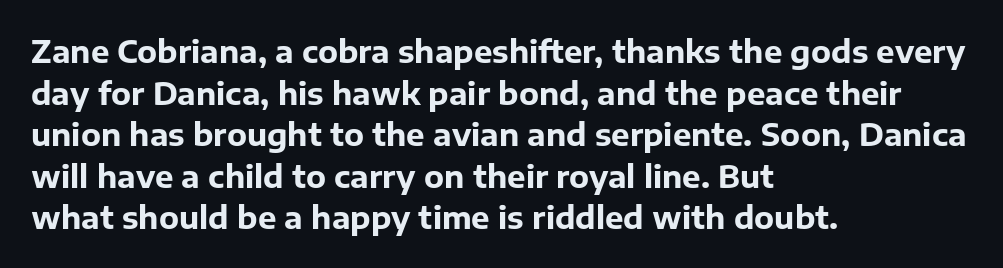
The image shows 31 px bold sans-serif type, upright; set left-aligned, normal line spacing (1.34x), normal letter spacing, not underlined; low stroke contrast and a medium x-height.
